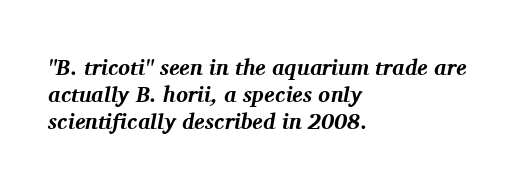
The type is set solid horizontally, with unmodified tracking. A typesetter would mark this as italic. The passage shown is emphatically bold. The text block is weighted toward the left margin, trailing off unevenly rightward.
